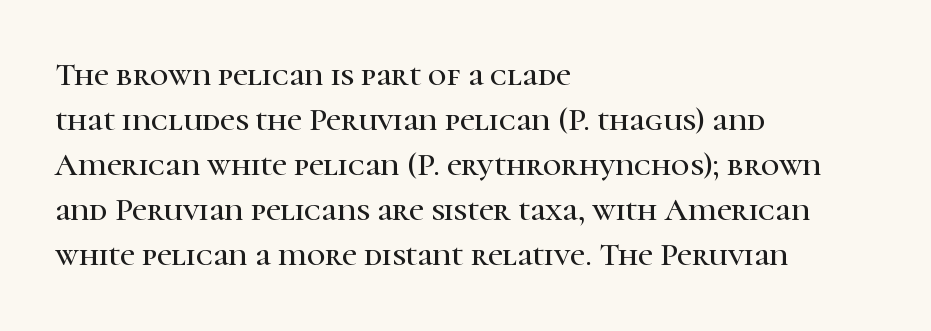
{"serif": "yes", "italic": "no", "width": "normal", "stroke_contrast": "high", "x_height": "medium", "monospaced": "no", "underline": "no", "align": "left", "line_spacing": "normal", "line_spacing_ratio": 1.41, "letter_spacing": "normal", "letter_spacing_em": 0.0, "glyph_px": 32}
